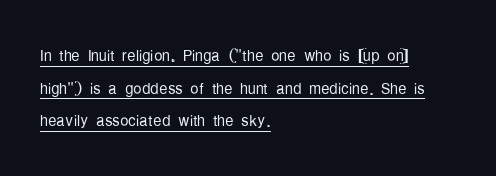
Q: Is the text bold? A: No.
Q: Is the text italic (slanted)? A: No, it is upright.
Q: Is the text underlined? A: Yes.
Q: How is the paragraph aligned? A: Left-aligned.
Q: Is the spacing between letters normal or unusually wide? A: Normal.
Q: Is the spacing between lines tight, normal or loose? A: Normal.
